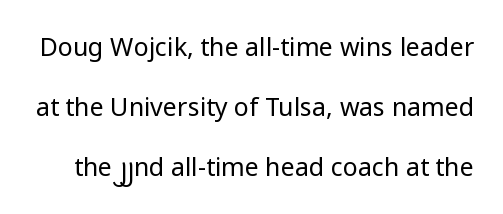
The type is set solid horizontally, with unmodified tracking. Does the leading feel generous? Absolutely, it's lavish. The letters stand straight up with perfectly vertical stems. On a weight scale, this lands at 450 or below. Underline: absent.
